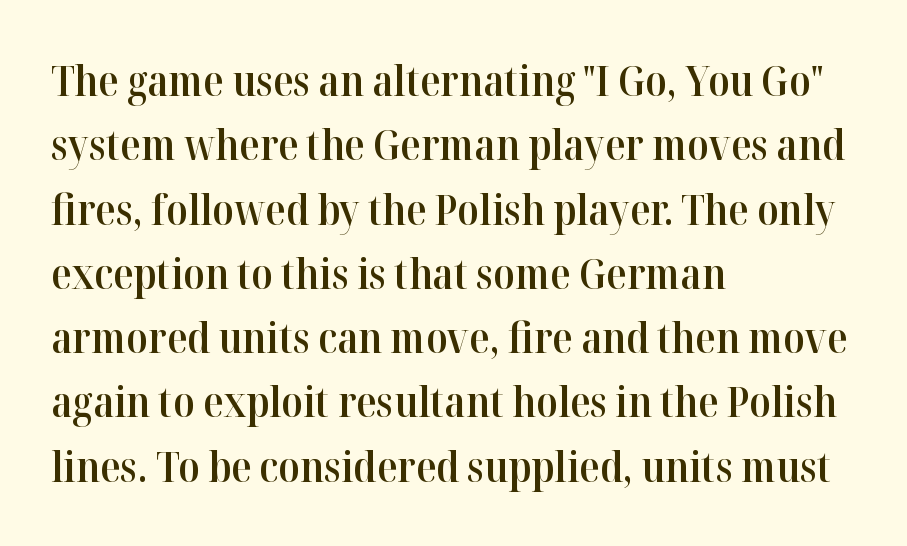
{"serif": "yes", "italic": "no", "bold": "semi", "weight": "semibold", "width": "normal", "stroke_contrast": "high", "x_height": "medium", "monospaced": "no", "underline": "no", "align": "left", "line_spacing": "normal", "line_spacing_ratio": 1.53, "letter_spacing": "normal", "letter_spacing_em": 0.0, "glyph_px": 42}
